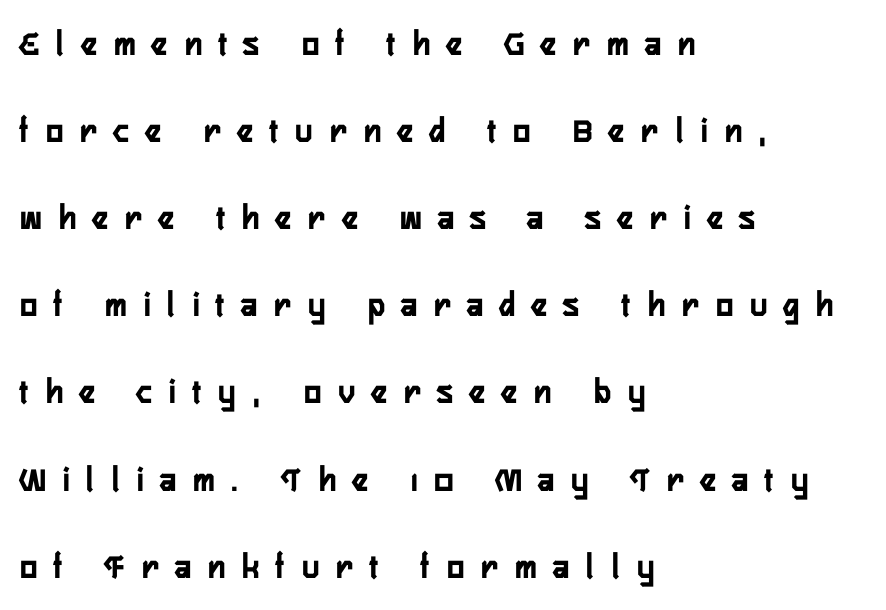
The rendering uses a bold face; every stroke is thick and dark. Here the designer chose a conventional face with non-uniform glyph widths. All the whitespace from short lines collects on the right. This is sans-serif lettering, the kind often seen on screens and signage.
